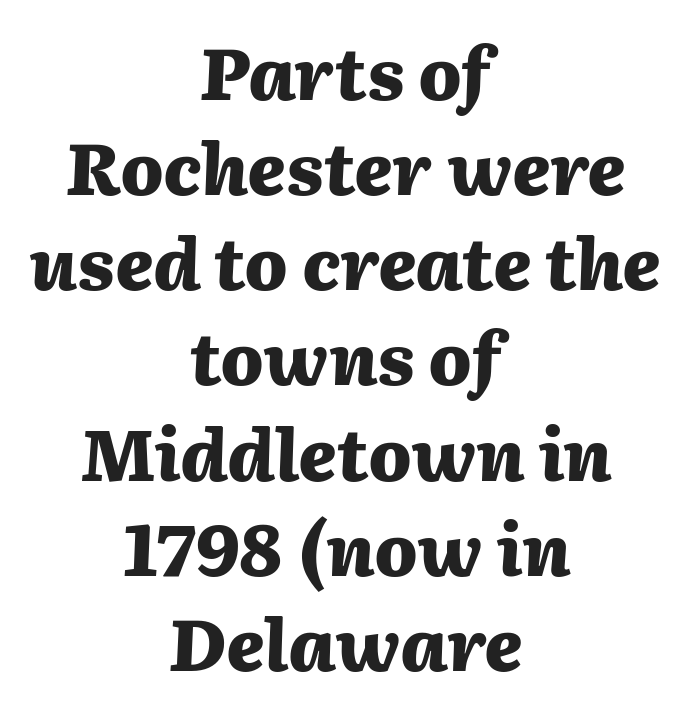
In terms of letterspacing, this is plain default setting. The text carries the slant typical of an italic or oblique font. Honestly, the row spacing looks completely unremarkable. Short and long lines alike share a common midpoint. The face used here is proportionally spaced, like ordinary book or web type. The strip under each line holds only bare page.
